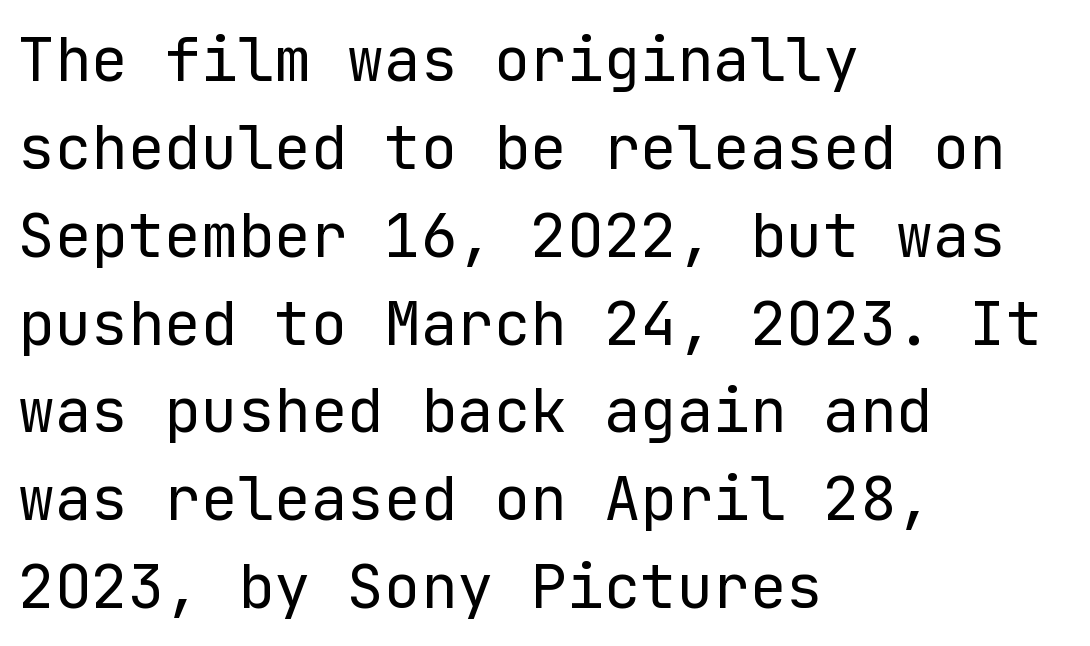
The image shows 61 px regular-weight sans-serif type, upright; set left-aligned, normal line spacing (1.44x), normal letter spacing, not underlined; low stroke contrast and a medium x-height.
